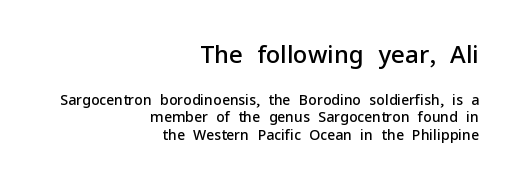
When letters stand straight like this, we call the style roman or upright. The passage shown is semibold, sitting just below true bold. The lines in this sample share a right terminus and differ only in where they begin. Compared with typical body copy, the letter spacing here is the same.
